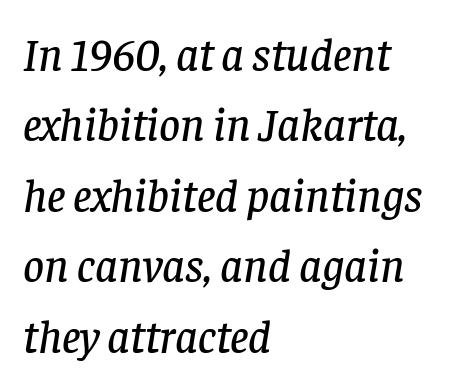
Q: Is the text italic (slanted)? A: Yes, it leans right by about 8 degrees.
Q: Is the typeface a serif or a sans-serif typeface? A: Serif.
Q: Is the text underlined? A: No.
Q: How is the paragraph aligned? A: Left-aligned.
Q: Is the spacing between letters normal or unusually wide? A: Normal.
Q: Is the spacing between lines tight, normal or loose? A: Normal.
Q: Width (condensed, normal, or wide)? A: Normal.
Q: Stroke contrast? A: Low.
Q: x-height? A: Large.
Q: Monospaced? A: No.
